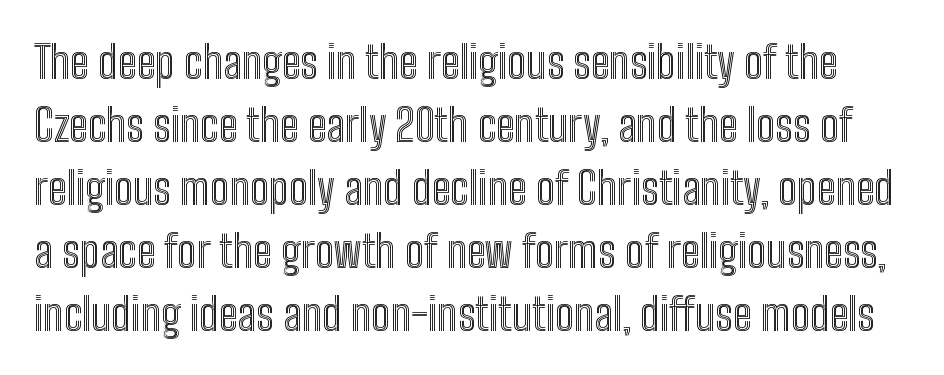
{"italic": "no", "width": "condensed", "x_height": "medium", "monospaced": "no", "underline": "no", "line_spacing": "normal", "line_spacing_ratio": 1.4, "letter_spacing": "normal", "letter_spacing_em": 0.0, "glyph_px": 45}
